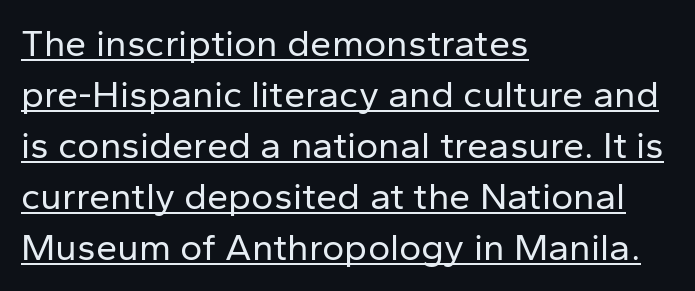
Every stem runs plumb, perpendicular to the baseline. This rendering features underlined lettering. Rows of type keep a routine distance in the vertical direction. The weight tops out at a normal text grade.
